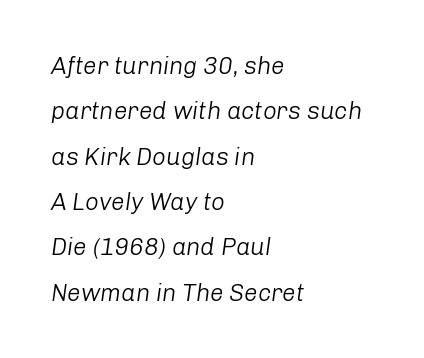
The image shows 24 px text type, italic (leaning right); set left-aligned, line spacing 1.89x, normal letter spacing, not underlined.
